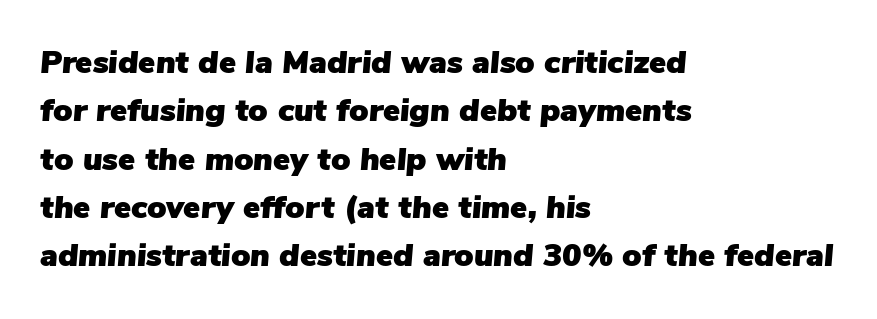
Unmarked baselines from the first word to the last. The type is set solid horizontally, with unmodified tracking. Do the characters align in a grid? No, the font is proportional. The rendering applies a slant to the glyphs. Leading matches the norm, producing a regular column.
